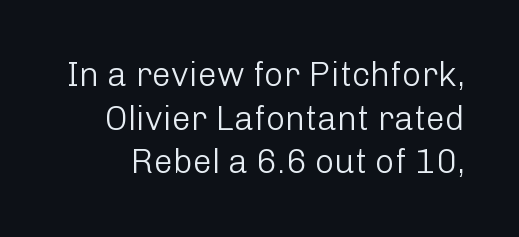
The face used here is proportionally spaced, like ordinary book or web type. These lines are composed in type without serifs. Observe the ordinary spacing: letters are neighbours, not strangers. The lines sit at an ordinary, default distance from one another. Check under the words: just untouched page. Posture: straight, roman, zero tilt.
